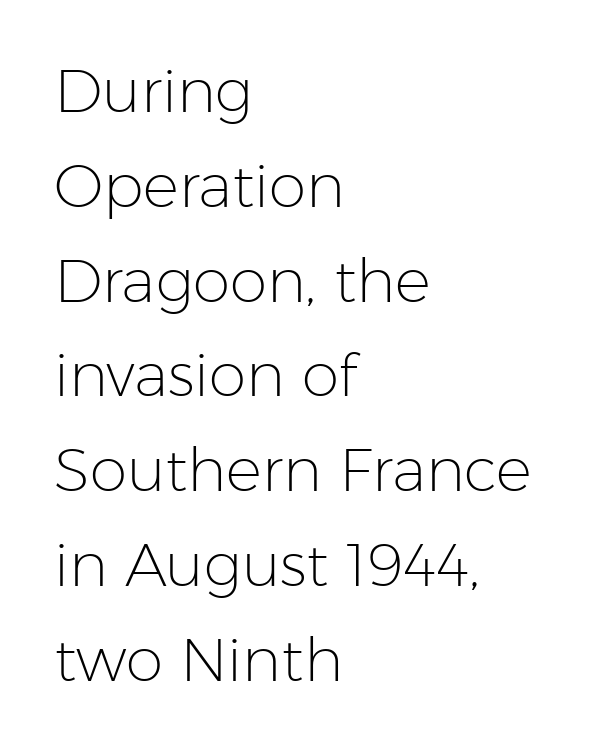
This rendering features lettering with no underline. Stems here are at most as thick as an everyday book face. You can tell it's not italic because the verticals are truly vertical. The characters display no serif detailing; their extremities are plain. Inter-character spacing is left at the font's built-in metrics.
